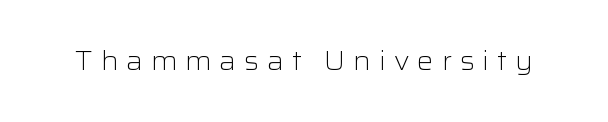
{"italic": "no", "bold": "no", "underline": "no", "letter_spacing": "wide", "letter_spacing_em": 0.3, "glyph_px": 26}
